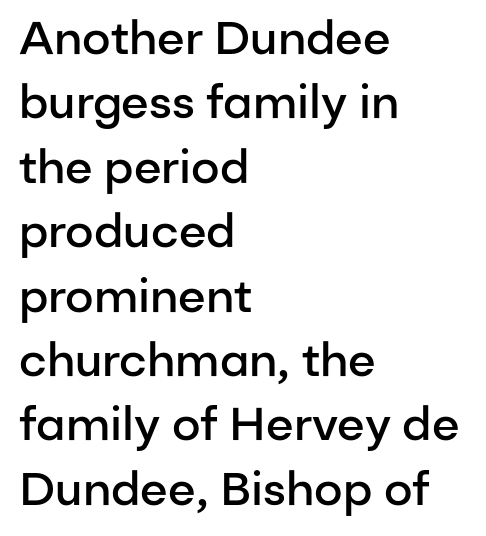
{"serif": "no", "italic": "no", "bold": "semi", "weight": "semibold", "width": "normal", "stroke_contrast": "low", "x_height": "medium", "monospaced": "no", "underline": "no", "align": "left", "line_spacing": "normal", "line_spacing_ratio": 1.4, "letter_spacing": "normal", "letter_spacing_em": 0.0, "glyph_px": 46}
